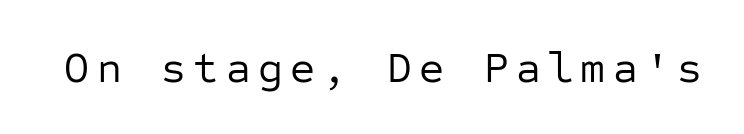
Q: Is the text bold? A: No.
Q: Is the text italic (slanted)? A: No, it is upright.
Q: Is the typeface a serif or a sans-serif typeface? A: Sans-serif.
Q: Is the text underlined? A: No.
Q: Width (condensed, normal, or wide)? A: Normal.
Q: Stroke contrast? A: Low.
Q: x-height? A: Medium.
Q: Monospaced? A: Yes.
